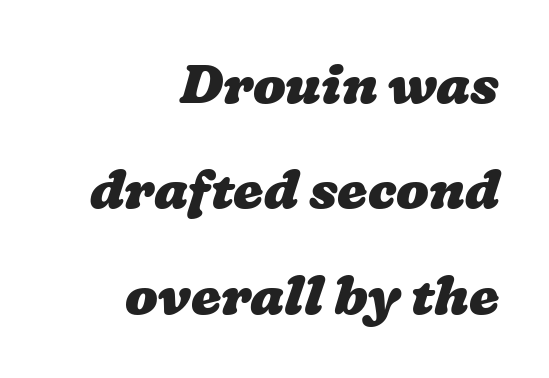
The image shows 54 px heavy, wide type; set right-aligned, loose line spacing (1.95x), normal letter spacing, not underlined; low stroke contrast and a medium x-height.
